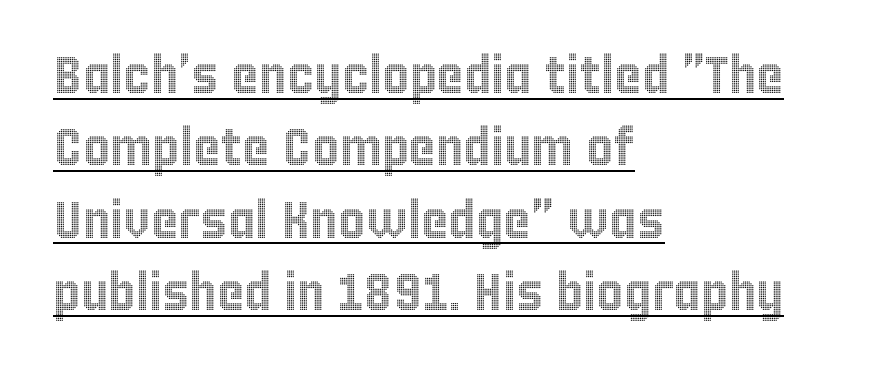
Q: Is the text italic (slanted)? A: No, it is upright.
Q: Is the text underlined? A: Yes.
Q: How is the paragraph aligned? A: Left-aligned.
Q: Is the spacing between letters normal or unusually wide? A: Normal.
Q: Is the spacing between lines tight, normal or loose? A: Normal.
Q: Width (condensed, normal, or wide)? A: Condensed.
Q: x-height? A: Large.
Q: Monospaced? A: No.
